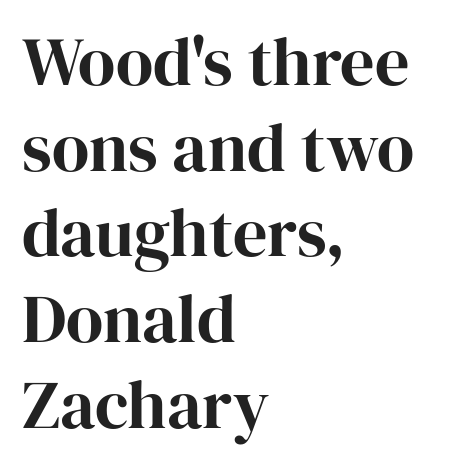
{"serif": "yes", "italic": "no", "width": "normal", "stroke_contrast": "high", "x_height": "medium", "monospaced": "no", "underline": "no", "align": "left", "line_spacing": "normal", "line_spacing_ratio": 1.26, "letter_spacing": "normal", "letter_spacing_em": 0.0, "glyph_px": 68}
